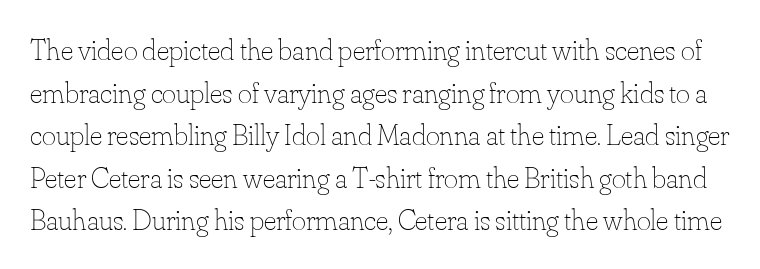
{"italic": "no", "bold": "no", "weight": "thin", "width": "normal", "stroke_contrast": "low", "x_height": "small", "monospaced": "no", "underline": "no", "line_spacing": "normal", "line_spacing_ratio": 1.42, "letter_spacing": "normal", "letter_spacing_em": 0.0, "glyph_px": 30}
